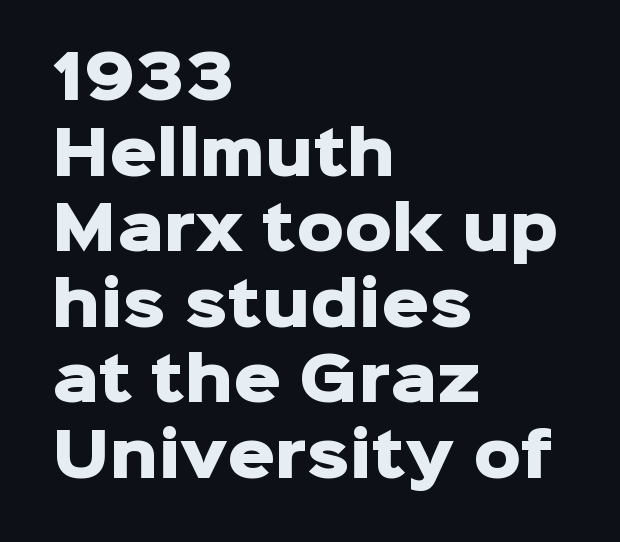
The image shows 59 px heavy sans-serif type, upright; set left-aligned, normal line spacing (1.28x), normal letter spacing, not underlined; low stroke contrast and a medium x-height.
